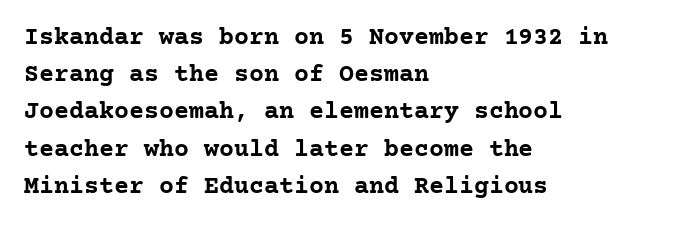
The image shows 25 px bold type, upright; set left-aligned, normal line spacing (1.49x), normal letter spacing, not underlined.
